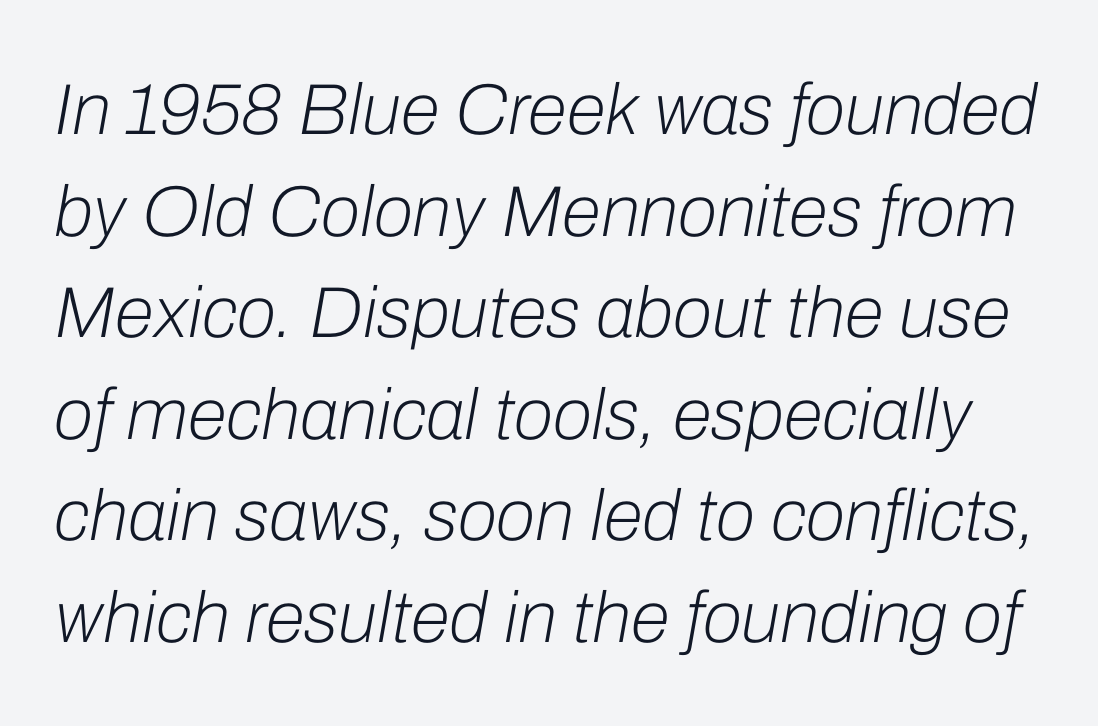
{"italic": "yes", "lean": "right", "slant_degrees": 10, "bold": "no", "weight": "light", "width": "normal", "stroke_contrast": "low", "x_height": "medium", "monospaced": "no", "underline": "no", "line_spacing": "normal", "line_spacing_ratio": 1.41, "letter_spacing": "normal", "letter_spacing_em": 0.0, "glyph_px": 72}
